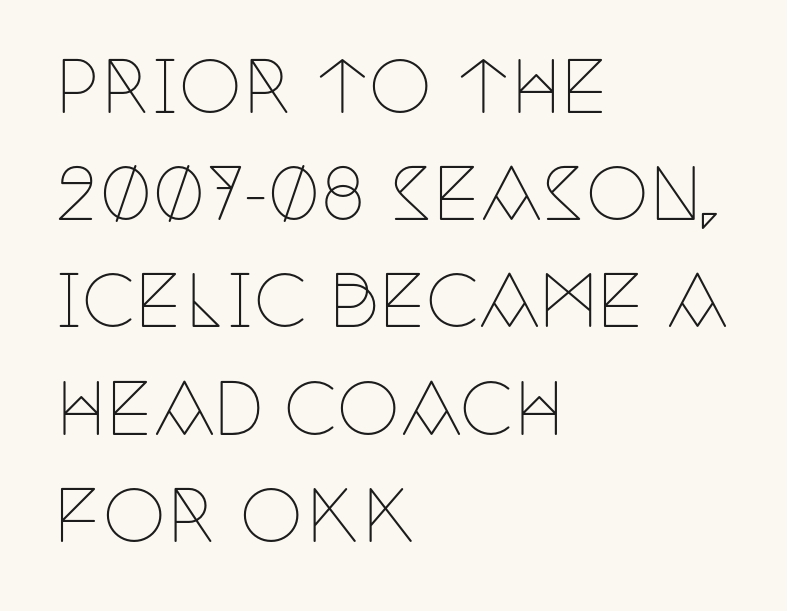
{"serif": "yes", "italic": "no", "bold": "no", "weight": "thin", "width": "condensed", "stroke_contrast": "low", "x_height": "large", "monospaced": "no", "underline": "no", "align": "left", "line_spacing": "normal", "line_spacing_ratio": 1.51, "letter_spacing": "normal", "letter_spacing_em": 0.0, "glyph_px": 71}
